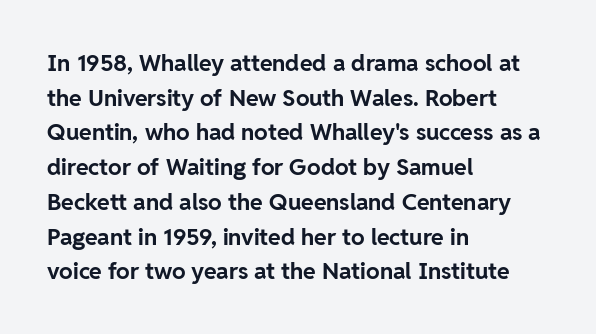
Every stem runs plumb, perpendicular to the baseline. The typesetting leans heavy: a genuine bold. Anything drawn beneath the words? Only blank space. The paragraph shown leans on its left margin. In terms of letterspacing, this is plain default setting. The space between consecutive lines is moderate.
